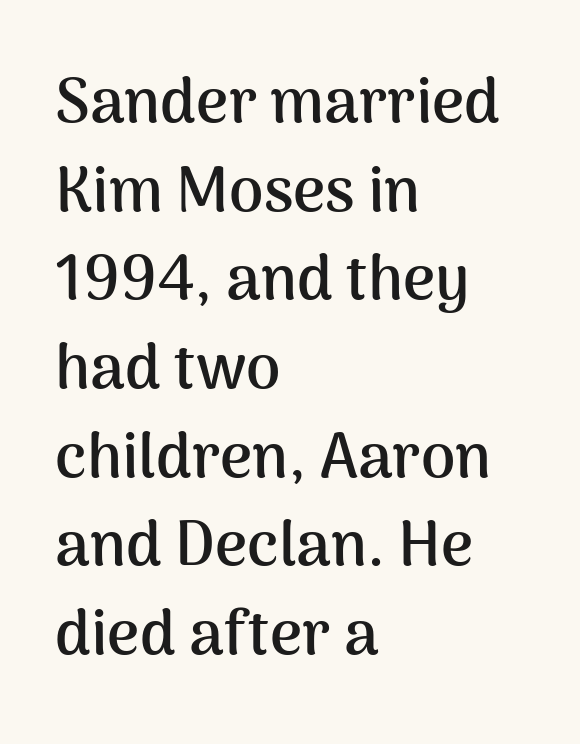
{"serif": "no", "italic": "no", "bold": "yes", "weight": "semibold", "width": "normal", "stroke_contrast": "medium", "x_height": "medium", "monospaced": "no", "underline": "no", "align": "left", "line_spacing": "normal", "line_spacing_ratio": 1.43, "letter_spacing": "normal", "letter_spacing_em": 0.0, "glyph_px": 62}
